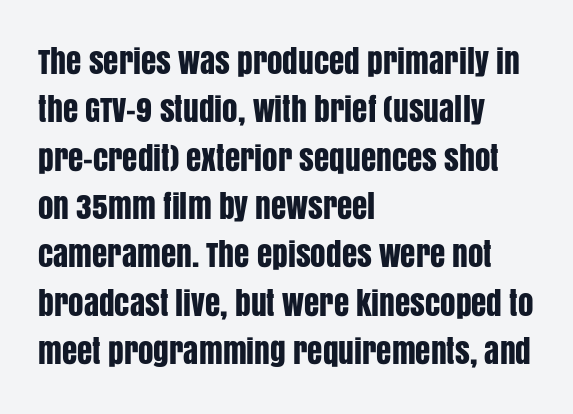
Q: Is the text italic (slanted)? A: No, it is upright.
Q: Is the typeface a serif or a sans-serif typeface? A: Sans-serif.
Q: Is the text underlined? A: No.
Q: How is the paragraph aligned? A: Left-aligned.
Q: Is the spacing between letters normal or unusually wide? A: Normal.
Q: Is the spacing between lines tight, normal or loose? A: Normal.
Q: Width (condensed, normal, or wide)? A: Condensed.
Q: Stroke contrast? A: Low.
Q: x-height? A: Large.
Q: Monospaced? A: No.
